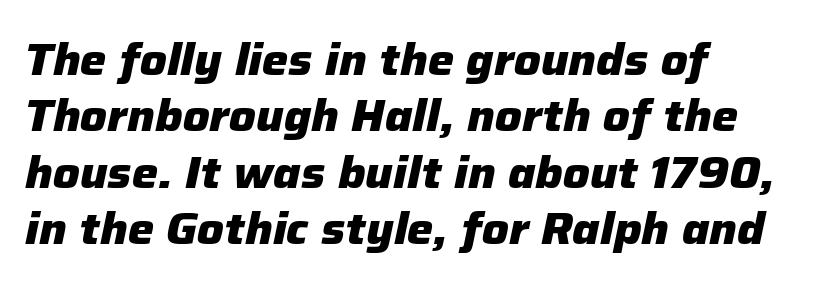
The image shows 44 px heavy type, italic (leaning right); set left-aligned, normal line spacing (1.28x), normal letter spacing, not underlined; low stroke contrast and a medium x-height.
